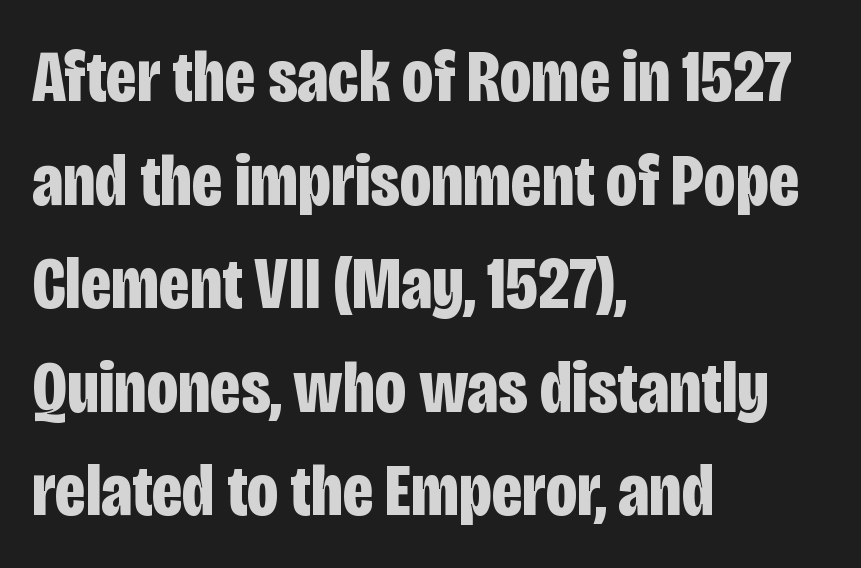
{"serif": "no", "italic": "no", "bold": "yes", "weight": "bold", "width": "condensed", "stroke_contrast": "low", "x_height": "large", "monospaced": "no", "underline": "no", "align": "left", "line_spacing": "normal", "line_spacing_ratio": 1.4, "letter_spacing": "normal", "letter_spacing_em": 0.0, "glyph_px": 74}
